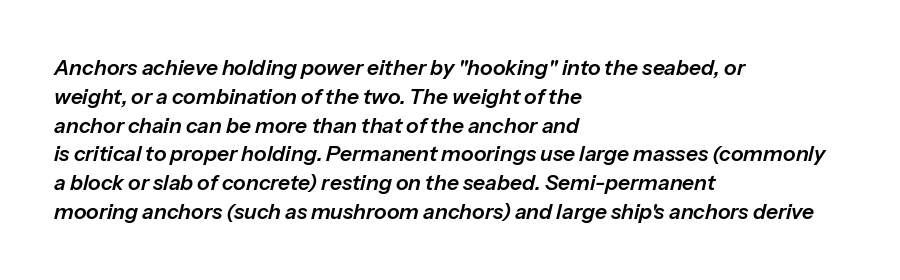
The lines in this sample share a left origin and differ only in where they stop. Type without underlining. Tracking here is standard; glyphs follow each other at the usual distance. The text carries the slant typical of an italic or oblique font. A typesetter would call this leading conventional body-copy spacing.
